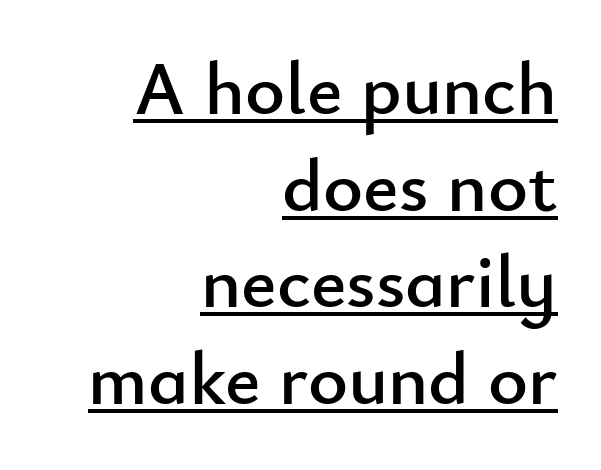
{"serif": "no", "italic": "no", "width": "normal", "stroke_contrast": "low", "x_height": "small", "monospaced": "no", "underline": "yes", "align": "right", "line_spacing": "normal", "line_spacing_ratio": 1.27, "letter_spacing": "normal", "letter_spacing_em": 0.0, "glyph_px": 76}
